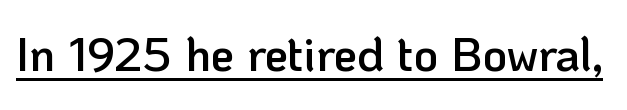
This is moderately heavy type, rendered in semibold. Observe the ordinary spacing: letters are neighbours, not strangers. A typographer would call this underscored text. The face used here is proportionally spaced, like ordinary book or web type.
